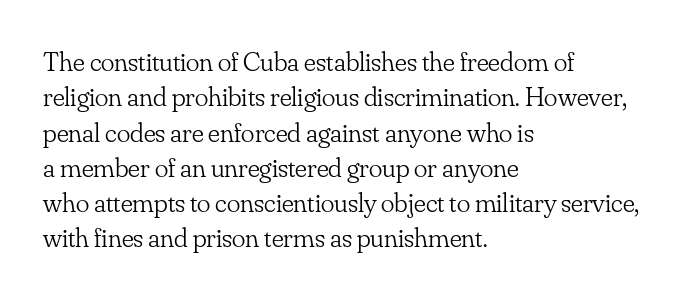
{"serif": "yes", "italic": "no", "bold": "no", "weight": "light", "width": "normal", "stroke_contrast": "low", "x_height": "small", "monospaced": "no", "underline": "no", "align": "left", "line_spacing": "normal", "line_spacing_ratio": 1.26, "letter_spacing": "normal", "letter_spacing_em": 0.0, "glyph_px": 28}
